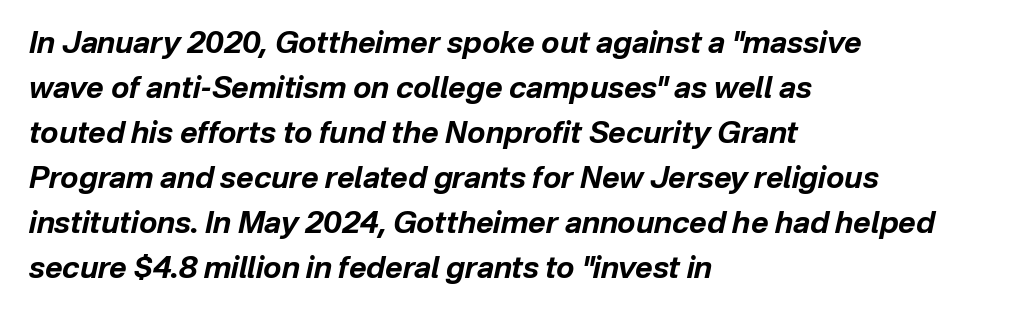
Q: Is the text bold? A: Yes.
Q: Is the text italic (slanted)? A: Yes, it leans right by about 12 degrees.
Q: Is the text underlined? A: No.
Q: How is the paragraph aligned? A: Left-aligned.
Q: Is the spacing between letters normal or unusually wide? A: Normal.
Q: Is the spacing between lines tight, normal or loose? A: Normal.
Q: Width (condensed, normal, or wide)? A: Normal.
Q: Stroke contrast? A: Low.
Q: x-height? A: Medium.
Q: Monospaced? A: No.
